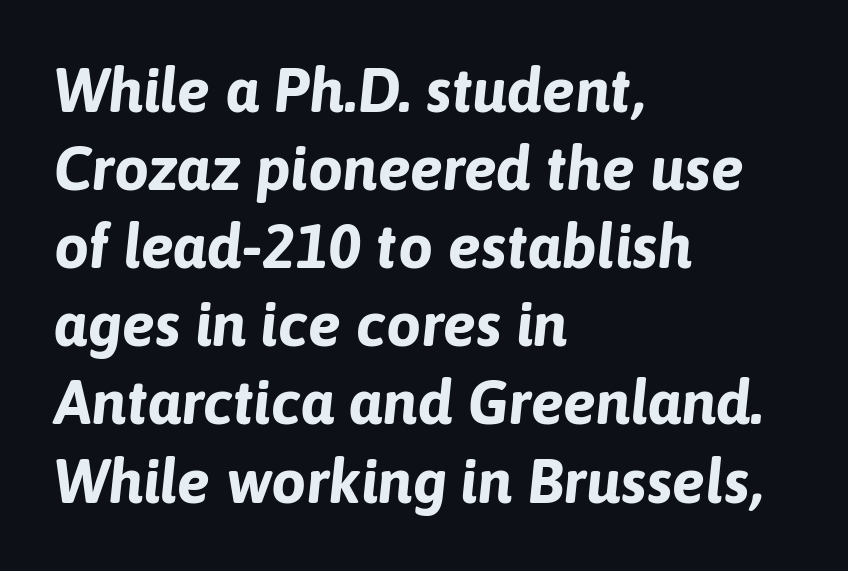
Is the type slanted? Yes — the strokes lean at a clear angle. Quick note: interline space is typical. You could not count columns in this text — the font is proportionally spaced. The tracking reads as untouched default to a designer's eye. What weight is shown? A full bold with thick strokes. The paragraph has a hard left edge and a soft right edge.
